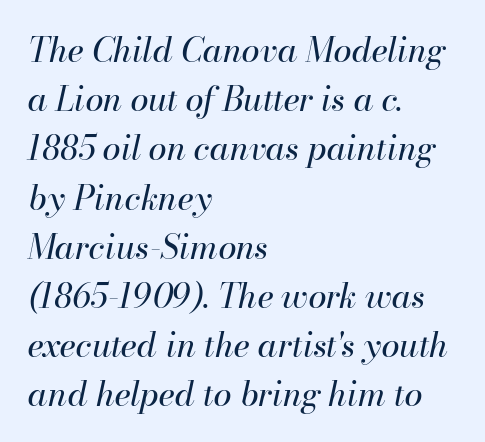
Between one letter and the next there's only the usual sliver of space. A typesetter would call this leading conventional body-copy spacing. Any mark beneath the type? The region is blank. Letters have the restrained weight of plain body copy at most.
